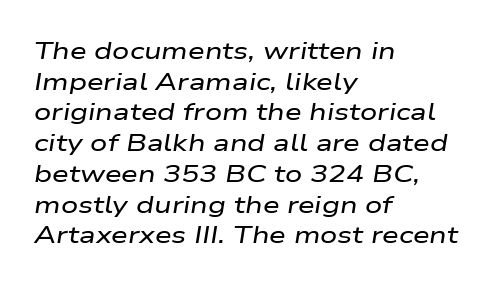
{"italic": "yes", "lean": "right", "slant_degrees": 9, "underline": "no", "align": "left", "line_spacing": "normal", "line_spacing_ratio": 1.28, "letter_spacing": "normal", "letter_spacing_em": 0.0, "glyph_px": 24}
